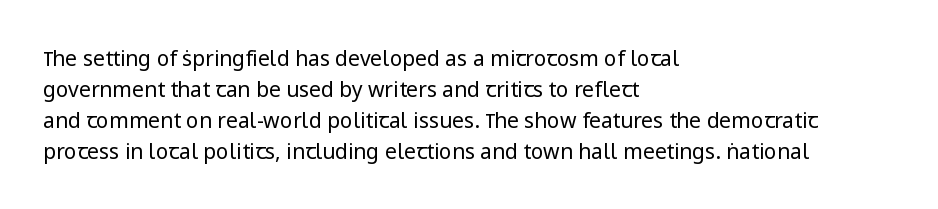
The image shows 21 px text type, upright; set left-aligned, normal line spacing (1.47x), normal letter spacing, not underlined.
